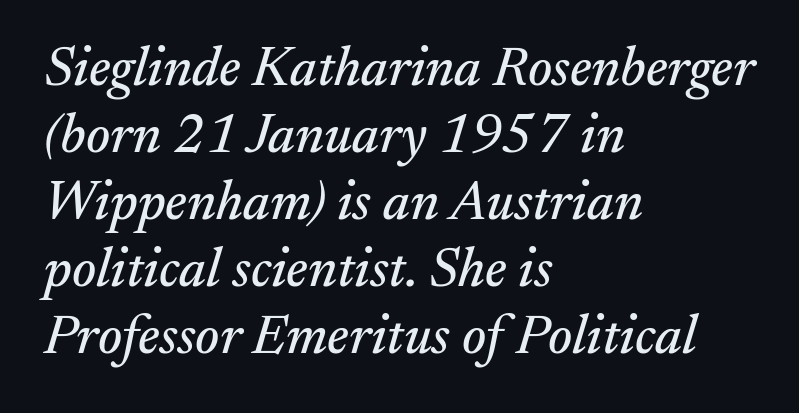
Q: Is the text italic (slanted)? A: Yes, it leans right by about 17 degrees.
Q: Is the typeface a serif or a sans-serif typeface? A: Serif.
Q: Is the text underlined? A: No.
Q: How is the paragraph aligned? A: Left-aligned.
Q: Is the spacing between letters normal or unusually wide? A: Normal.
Q: Width (condensed, normal, or wide)? A: Normal.
Q: Stroke contrast? A: Medium.
Q: x-height? A: Small.
Q: Monospaced? A: No.
